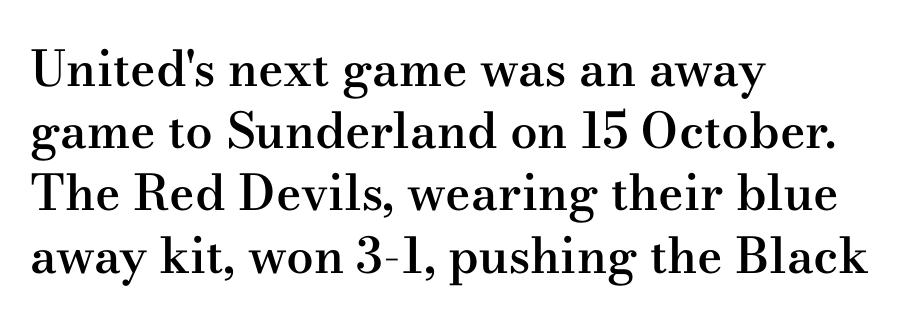
The image shows 49 px semibold, wide serif type, upright; set left-aligned, normal line spacing (1.27x), normal letter spacing, not underlined; medium stroke contrast and a small x-height.
